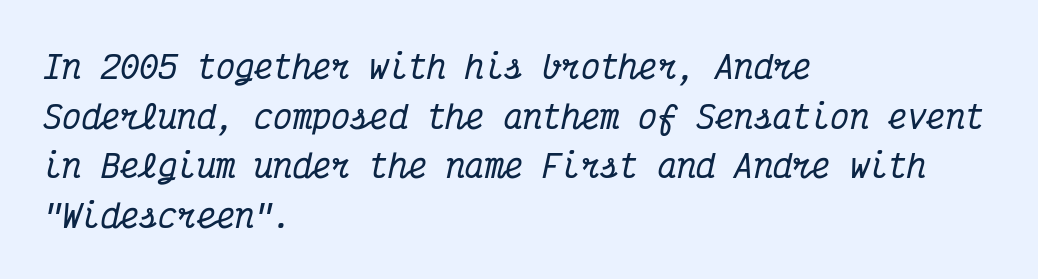
The image shows 32 px condensed serif type, italic (leaning right), monospaced; set left-aligned, normal line spacing (1.55x), normal letter spacing, not underlined; medium stroke contrast and a medium x-height.
